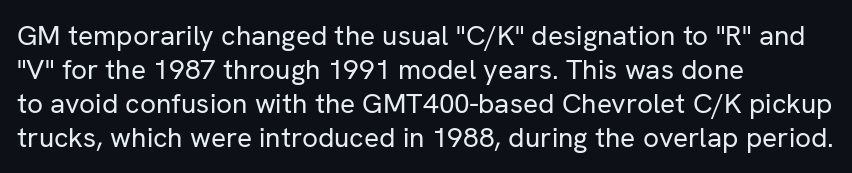
The image shows 28 px regular-weight sans-serif type, upright; set left-aligned, line spacing 1.21x, normal letter spacing, not underlined; low stroke contrast and a medium x-height.
